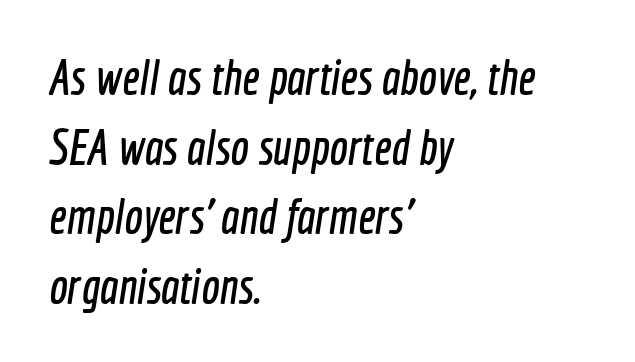
The image shows 49 px condensed sans-serif type; set left-aligned, normal line spacing (1.42x), normal letter spacing, not underlined; a medium x-height.
